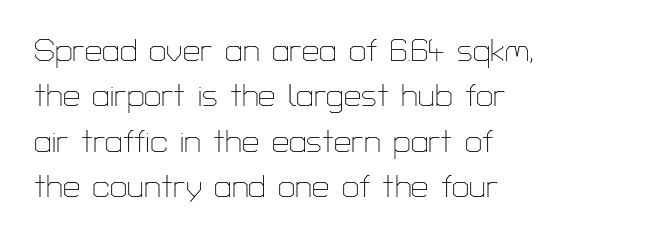
{"serif": "no", "italic": "no", "bold": "no", "weight": "thin", "width": "normal", "stroke_contrast": "low", "x_height": "medium", "monospaced": "no", "underline": "no", "align": "left", "line_spacing": "normal", "line_spacing_ratio": 1.46, "letter_spacing": "normal", "letter_spacing_em": 0.0, "glyph_px": 31}
